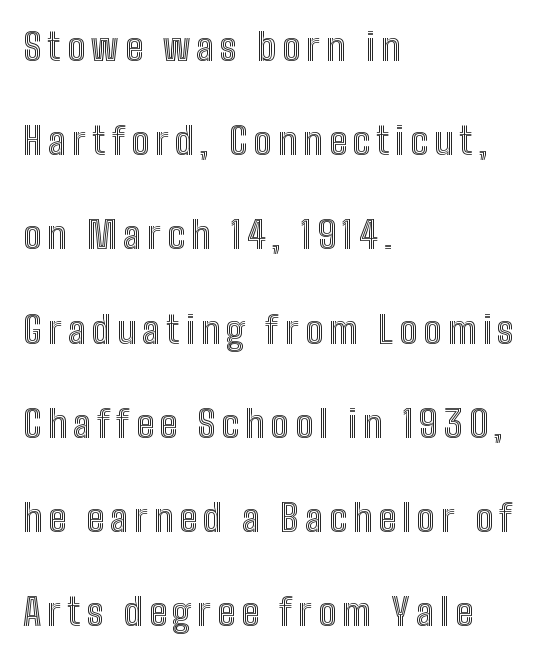
Do the characters align in a grid? No, the font is proportional. Reading down the block, your eye returns to a fixed left position each line. Notice the wide empty band between every row — that's loose leading. This is roman type, the default non-slanted kind. Unmarked baselines from the first word to the last.
